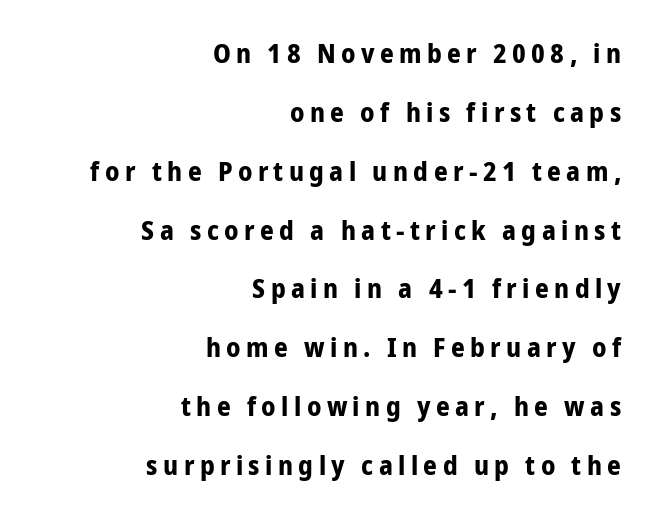
The image shows 27 px bold type, upright; set right-aligned, loose line spacing (2.18x), unusually wide letter spacing (+0.2 em), not underlined.
